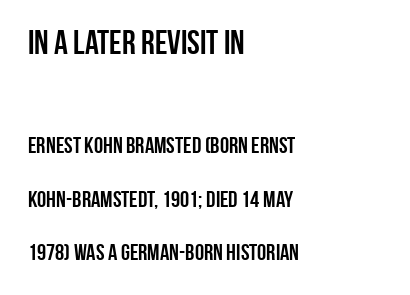
The image shows 34 px semibold, condensed sans-serif type, upright; set left-aligned, loose line spacing (2.34x), normal letter spacing, not underlined; the first (top) block is 1.48x larger; low stroke contrast and a large x-height.
